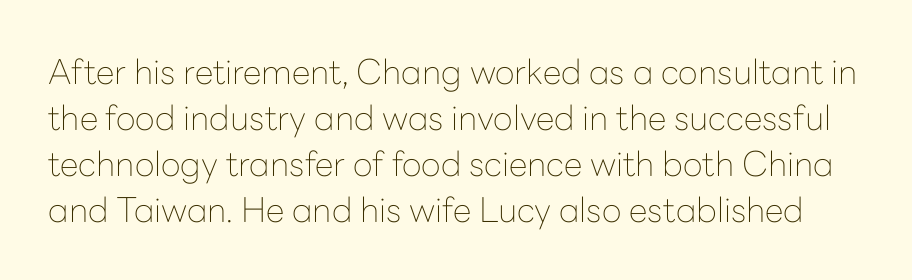
The image shows 34 px thin sans-serif type, upright; set normal line spacing (1.35x), normal letter spacing, not underlined; low stroke contrast and a medium x-height.
